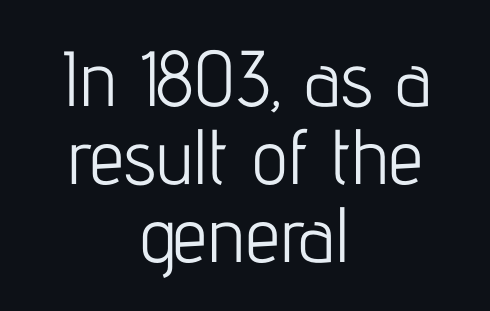
The image shows 78 px light, condensed sans-serif type, upright; set centered, tight line spacing (1.0x), normal letter spacing, not underlined; low stroke contrast and a medium x-height.
